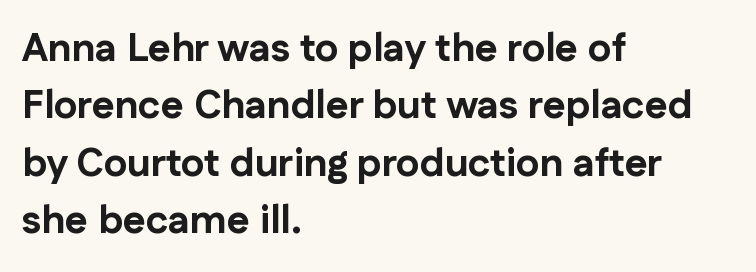
The image shows 39 px bold sans-serif type, upright; set left-aligned, normal line spacing (1.47x), normal letter spacing, not underlined; low stroke contrast and a medium x-height.
